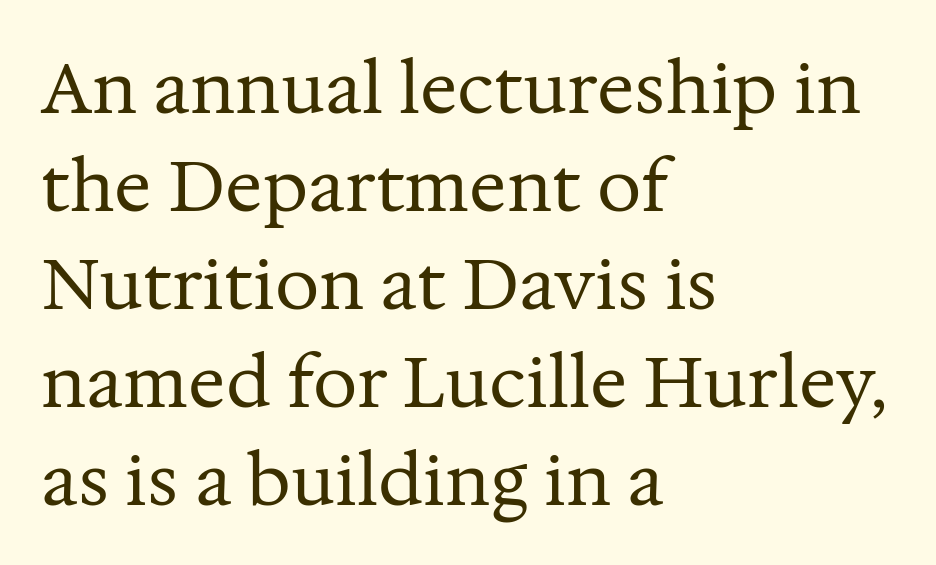
The image shows 70 px regular-weight serif type, upright; set left-aligned, normal line spacing (1.4x), normal letter spacing, not underlined; medium stroke contrast and a medium x-height.
